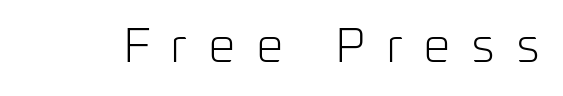
{"serif": "no", "italic": "no", "bold": "no", "weight": "light", "width": "normal", "stroke_contrast": "low", "x_height": "medium", "monospaced": "no", "underline": "no", "letter_spacing": "wide", "letter_spacing_em": 0.41, "glyph_px": 49}
